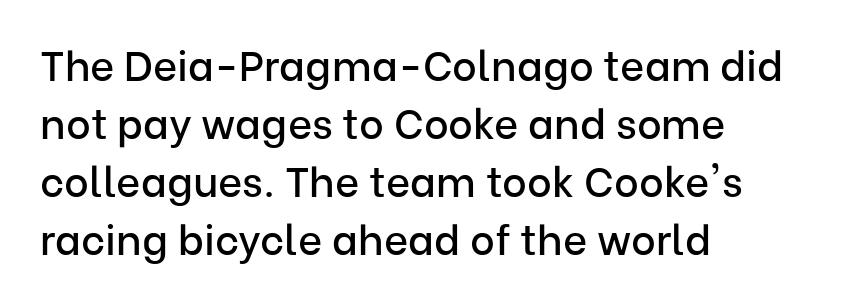
This is roman type, the default non-slanted kind. Casual observation: everything's shoved over to the left. Rule under the text: the space is simply empty. The rows are spaced the way most documents space them. Regarding serifs, this sample does without them. Is this a fixed-width face? No — the glyphs have proportional, varying widths.
